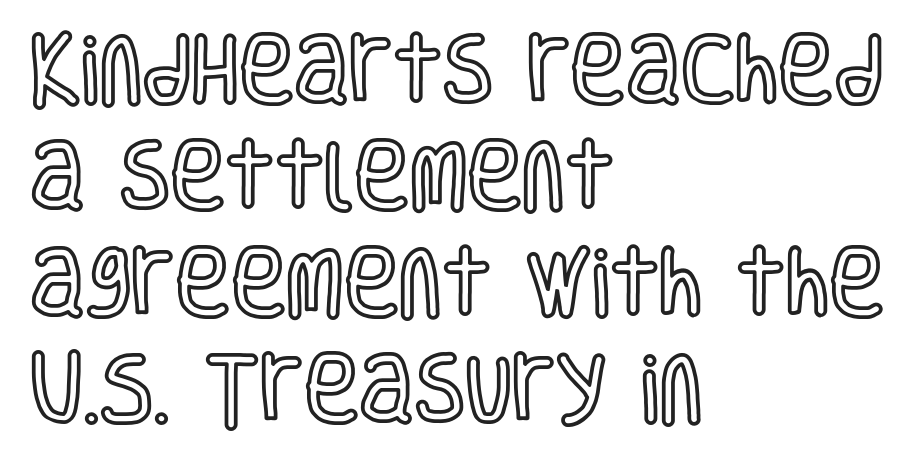
{"italic": "no", "width": "condensed", "x_height": "large", "monospaced": "no", "underline": "no", "align": "left", "line_spacing": "normal", "line_spacing_ratio": 1.42, "letter_spacing": "normal", "letter_spacing_em": 0.0, "glyph_px": 75}
